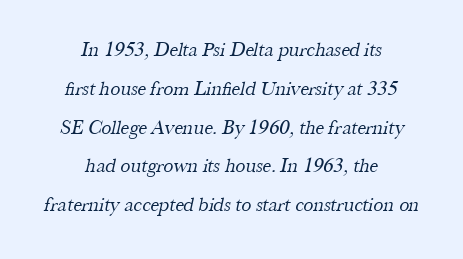
Q: Is the text bold? A: No.
Q: Is the text underlined? A: No.
Q: How is the paragraph aligned? A: Centered.
Q: Is the spacing between letters normal or unusually wide? A: Normal.
Q: Is the spacing between lines tight, normal or loose? A: Loose.
